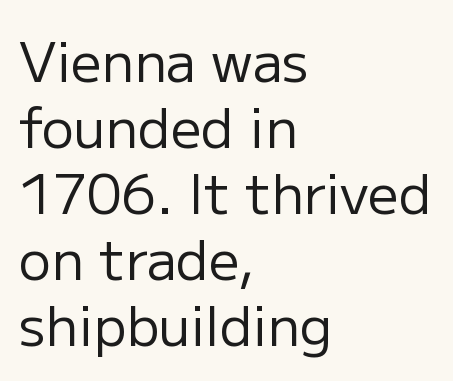
The image shows 54 px regular-weight sans-serif type, upright; set left-aligned, line spacing 1.22x, normal letter spacing, not underlined; low stroke contrast and a medium x-height.
